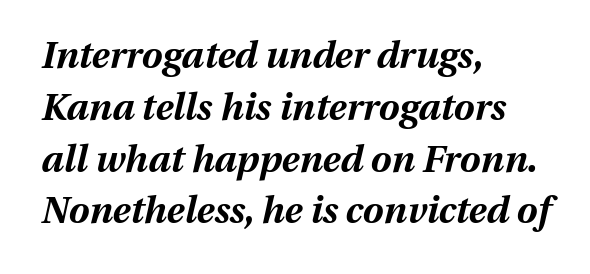
{"italic": "yes", "lean": "right", "slant_degrees": 13, "bold": "yes", "weight": "bold", "width": "normal", "stroke_contrast": "medium", "x_height": "medium", "monospaced": "no", "underline": "no", "align": "left", "line_spacing": "normal", "line_spacing_ratio": 1.4, "letter_spacing": "normal", "letter_spacing_em": 0.0, "glyph_px": 37}
